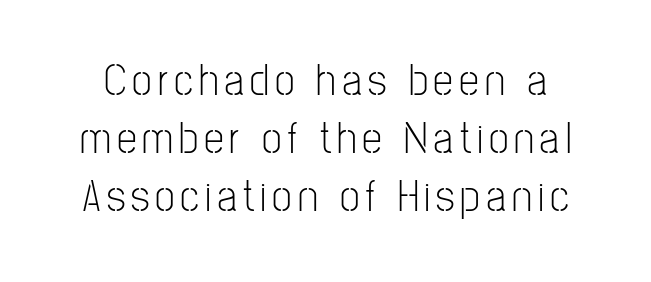
{"serif": "no", "italic": "no", "bold": "no", "weight": "light", "width": "condensed", "stroke_contrast": "low", "x_height": "medium", "monospaced": "no", "underline": "no", "line_spacing": "normal", "line_spacing_ratio": 1.29, "glyph_px": 45}
